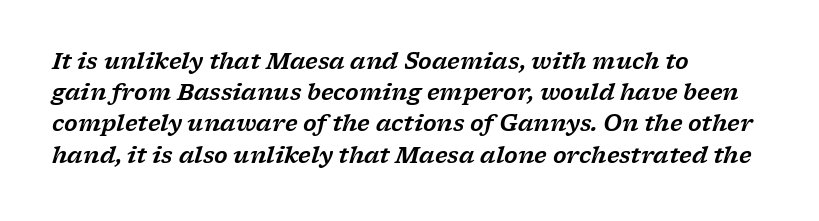
Q: Is the text italic (slanted)? A: Yes, it leans right by about 17 degrees.
Q: Is the text underlined? A: No.
Q: How is the paragraph aligned? A: Left-aligned.
Q: Is the spacing between letters normal or unusually wide? A: Normal.
Q: Is the spacing between lines tight, normal or loose? A: Normal.
